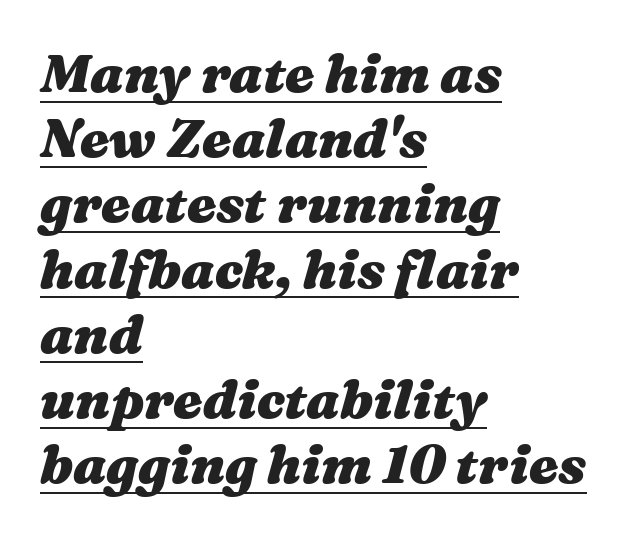
Q: Is the text bold? A: Yes.
Q: Is the text italic (slanted)? A: Yes, it leans right by about 16 degrees.
Q: Is the text underlined? A: Yes.
Q: How is the paragraph aligned? A: Left-aligned.
Q: Is the spacing between letters normal or unusually wide? A: Normal.
Q: Width (condensed, normal, or wide)? A: Wide.
Q: Stroke contrast? A: Medium.
Q: x-height? A: Medium.
Q: Monospaced? A: No.
